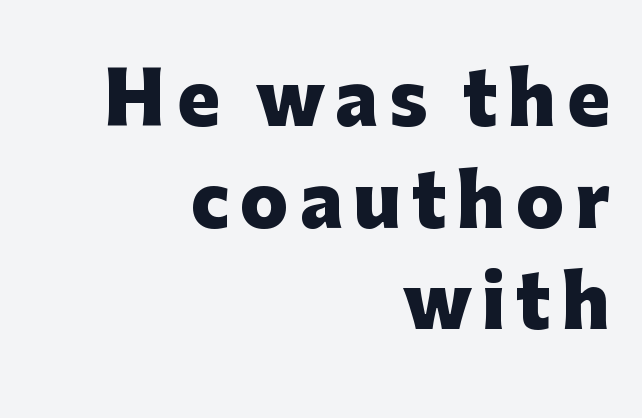
Q: Is the text bold? A: Yes.
Q: Is the text italic (slanted)? A: No, it is upright.
Q: Is the typeface a serif or a sans-serif typeface? A: Sans-serif.
Q: Is the text underlined? A: No.
Q: How is the paragraph aligned? A: Right-aligned.
Q: Is the spacing between lines tight, normal or loose? A: Normal.
Q: Width (condensed, normal, or wide)? A: Normal.
Q: Stroke contrast? A: Low.
Q: x-height? A: Medium.
Q: Monospaced? A: No.
